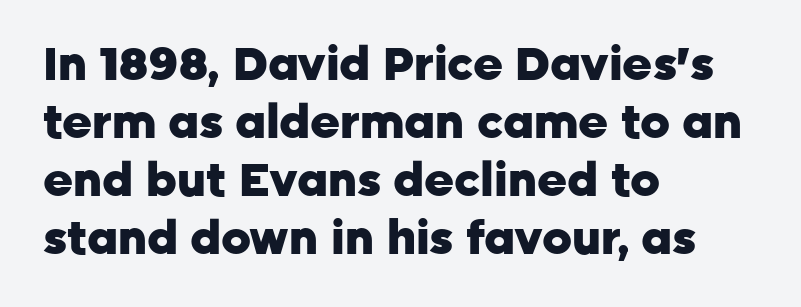
{"serif": "no", "italic": "no", "bold": "yes", "weight": "heavy", "width": "normal", "stroke_contrast": "low", "x_height": "medium", "monospaced": "no", "underline": "no", "align": "left", "line_spacing": "normal", "line_spacing_ratio": 1.26, "letter_spacing": "normal", "letter_spacing_em": 0.0, "glyph_px": 46}
